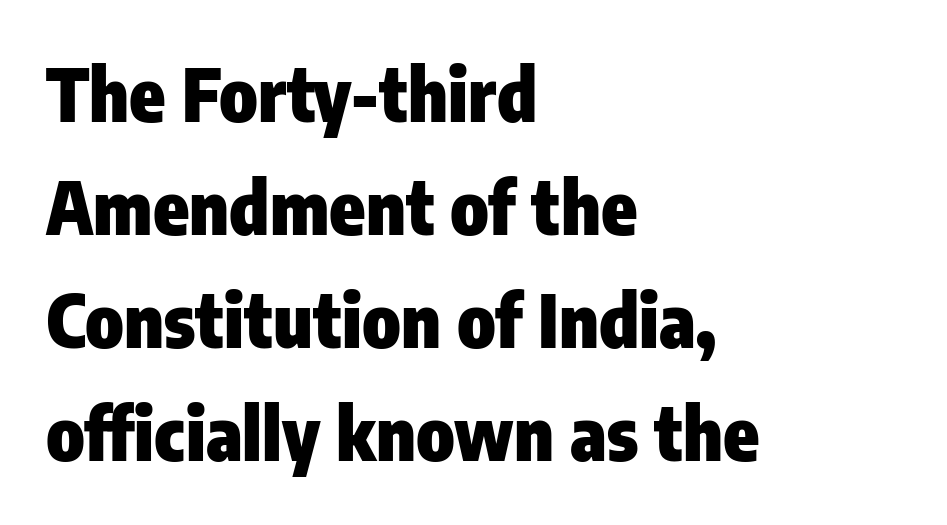
{"serif": "no", "italic": "no", "bold": "yes", "weight": "heavy", "width": "condensed", "stroke_contrast": "low", "x_height": "medium", "monospaced": "no", "underline": "no", "align": "left", "line_spacing": "normal", "line_spacing_ratio": 1.55, "letter_spacing": "normal", "letter_spacing_em": 0.0, "glyph_px": 73}
